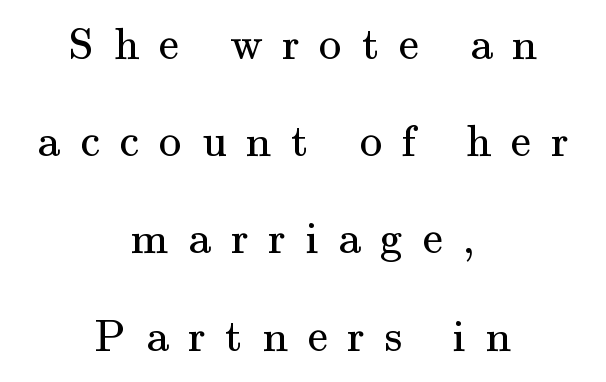
Q: Is the text bold? A: No.
Q: Is the text italic (slanted)? A: No, it is upright.
Q: Is the typeface a serif or a sans-serif typeface? A: Serif.
Q: Is the text underlined? A: No.
Q: How is the paragraph aligned? A: Centered.
Q: Is the spacing between letters normal or unusually wide? A: Unusually wide.
Q: Is the spacing between lines tight, normal or loose? A: Loose.
Q: Width (condensed, normal, or wide)? A: Normal.
Q: Stroke contrast? A: Medium.
Q: x-height? A: Small.
Q: Monospaced? A: No.
